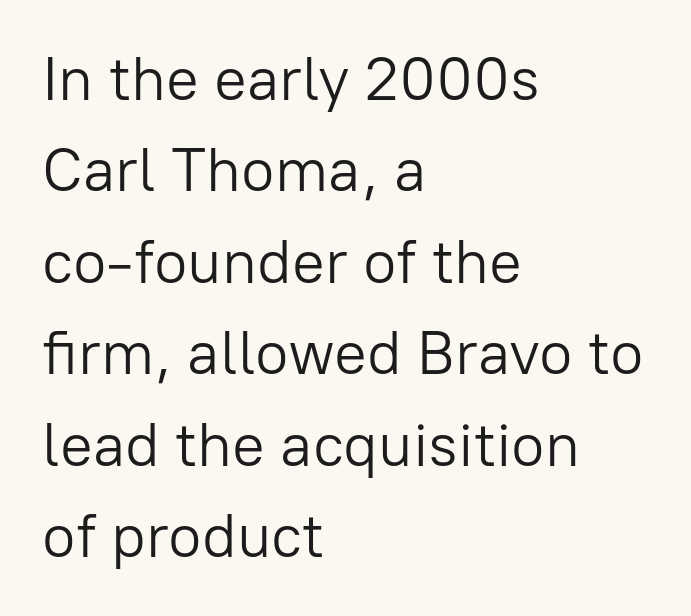
The image shows 61 px light sans-serif type, upright; set left-aligned, normal line spacing (1.5x), normal letter spacing, not underlined; low stroke contrast and a medium x-height.
